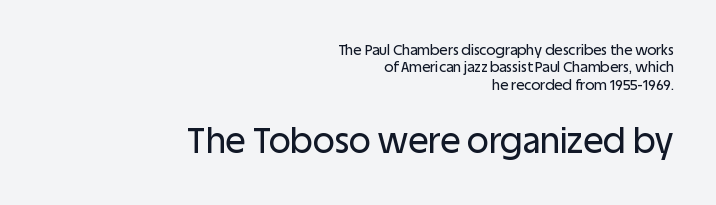
Q: Is the text italic (slanted)? A: No, it is upright.
Q: Is the typeface a serif or a sans-serif typeface? A: Sans-serif.
Q: Is the text underlined? A: No.
Q: How is the paragraph aligned? A: Right-aligned.
Q: Is the spacing between letters normal or unusually wide? A: Normal.
Q: Which block of text is set in a larger size, the first (top) or the second (bottom)? A: The second (bottom) one.
Q: Width (condensed, normal, or wide)? A: Normal.
Q: Stroke contrast? A: Low.
Q: x-height? A: Large.
Q: Monospaced? A: No.
